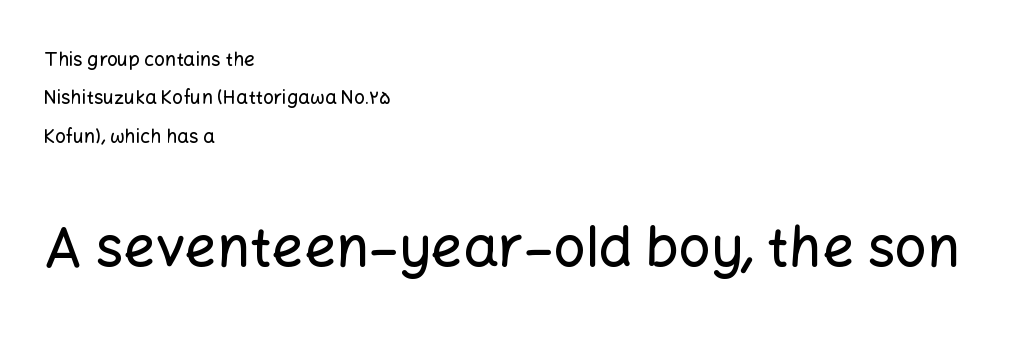
The image shows 56 px sans-serif type, upright; set left-aligned, loose line spacing (2.02x), normal letter spacing, not underlined; the second (bottom) block is 2.95x larger; low stroke contrast and a medium x-height.
